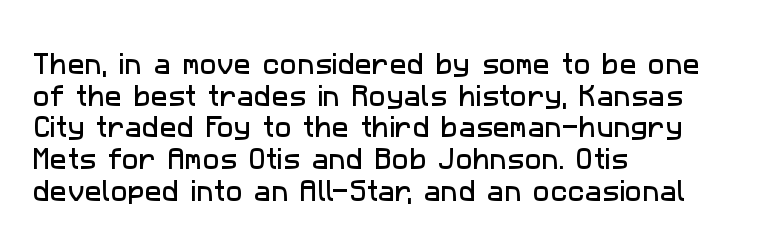
Horizontal alignment here is leftward, the default for most running prose. The line texture is even and compact thanks to regular tracking. Whoever set this chose a conventional vertical rhythm. Any mark beneath the type? The region is blank.
